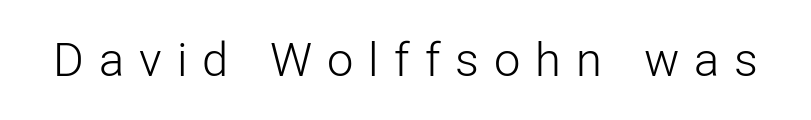
{"serif": "no", "italic": "no", "bold": "no", "weight": "light", "width": "normal", "stroke_contrast": "low", "x_height": "medium", "monospaced": "no", "underline": "no", "letter_spacing": "wide", "letter_spacing_em": 0.32, "glyph_px": 47}
